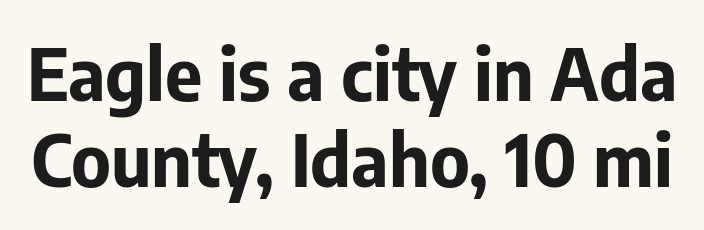
Q: Is the text bold? A: Yes.
Q: Is the text italic (slanted)? A: No, it is upright.
Q: Is the typeface a serif or a sans-serif typeface? A: Sans-serif.
Q: Is the text underlined? A: No.
Q: Is the spacing between letters normal or unusually wide? A: Normal.
Q: Width (condensed, normal, or wide)? A: Normal.
Q: Stroke contrast? A: Low.
Q: x-height? A: Medium.
Q: Monospaced? A: No.
